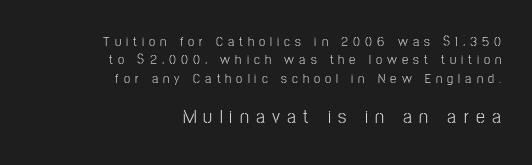
{"italic": "no", "underline": "no", "align": "right", "line_spacing": "normal", "line_spacing_ratio": 1.32, "letter_spacing": "wide", "letter_spacing_em": 0.36, "larger_block": "second", "size_ratio": 1.43, "glyph_px": 20}
